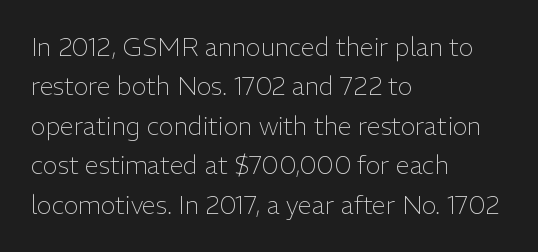
This block has exactly the height ordinary leading produces. Heft: none added — not bold. The face used here is rendered with its standard letterfit. Horizontally, the lines are justified to the leading edge only.
